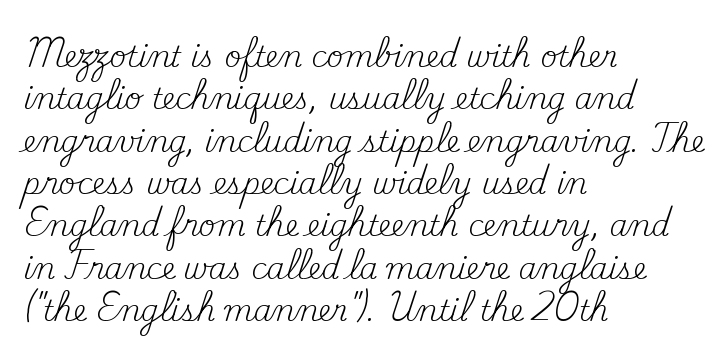
Q: Is the text bold? A: No.
Q: Is the text italic (slanted)? A: Yes.
Q: Is the typeface a serif or a sans-serif typeface? A: Serif.
Q: Is the text underlined? A: No.
Q: How is the paragraph aligned? A: Left-aligned.
Q: Is the spacing between letters normal or unusually wide? A: Normal.
Q: Is the spacing between lines tight, normal or loose? A: Normal.
Q: Width (condensed, normal, or wide)? A: Normal.
Q: Stroke contrast? A: Medium.
Q: x-height? A: Small.
Q: Monospaced? A: No.
